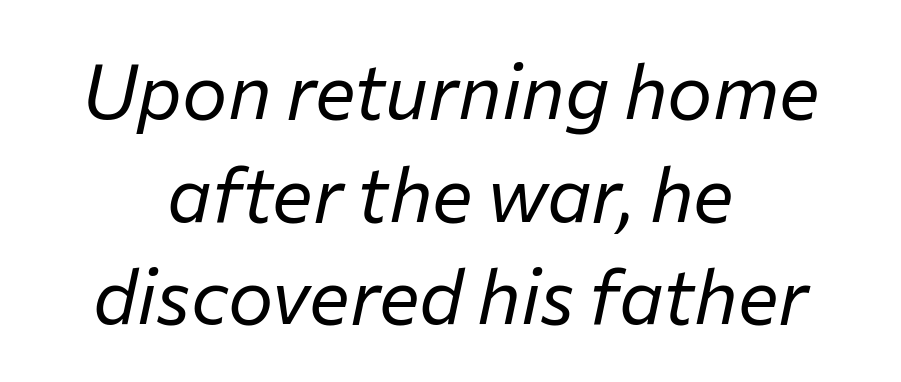
Q: Is the text bold? A: No.
Q: Is the text italic (slanted)? A: Yes, it leans right by about 12 degrees.
Q: Is the text underlined? A: No.
Q: How is the paragraph aligned? A: Centered.
Q: Is the spacing between letters normal or unusually wide? A: Normal.
Q: Is the spacing between lines tight, normal or loose? A: Normal.
Q: Width (condensed, normal, or wide)? A: Normal.
Q: Stroke contrast? A: Low.
Q: x-height? A: Medium.
Q: Monospaced? A: No.
